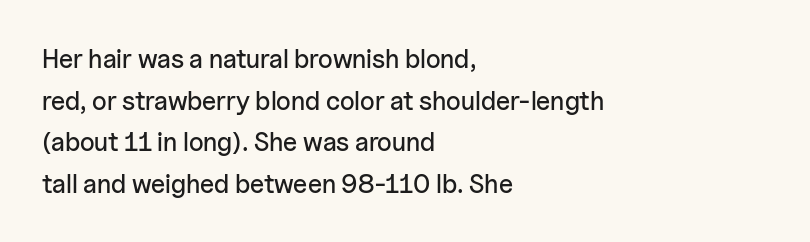
The image shows 26 px text type, upright; set left-aligned, normal line spacing (1.6x), normal letter spacing, not underlined.
